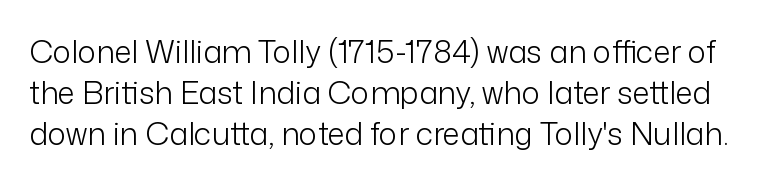
Stem width sits at or under what a default text font uses. The face used here is rendered with its standard letterfit. Look at the bottom of the vertical strokes: they stop flat, with no serifs. Note the varied advance widths — an 'i' is clearly narrower than an 'm'.
